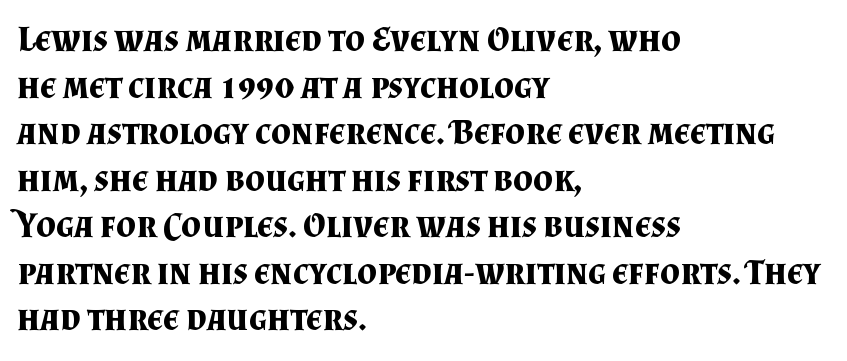
The image shows 35 px bold serif type, upright; set left-aligned, normal line spacing (1.33x), normal letter spacing, not underlined; medium stroke contrast and a small x-height.
